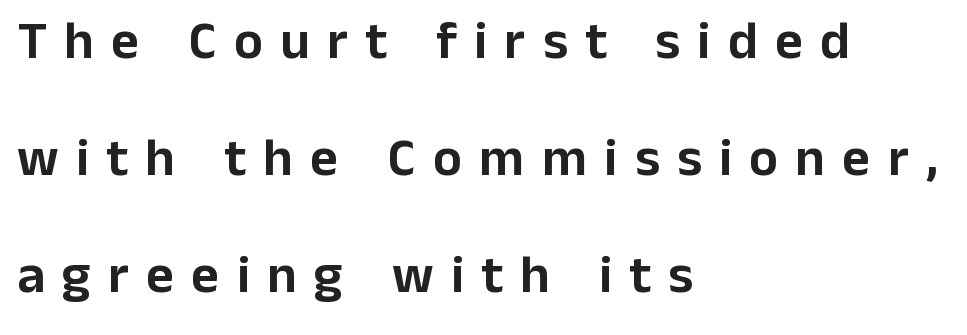
Proportional: the letters do not fall into vertical columns. The typography opts for an upright posture over an oblique one. Line spacing here is loose. The text block is weighted toward the left margin, trailing off unevenly rightward. What stands out about the letter spacing? Its width — letters are far apart. A clean baseline with only descenders dipping below it.
